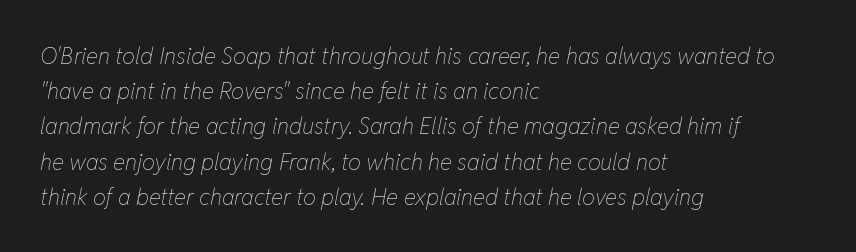
Q: Is the text bold? A: No.
Q: Is the text italic (slanted)? A: Yes, it leans right by about 11 degrees.
Q: Is the text underlined? A: No.
Q: How is the paragraph aligned? A: Left-aligned.
Q: Is the spacing between letters normal or unusually wide? A: Normal.
Q: Is the spacing between lines tight, normal or loose? A: Normal.
